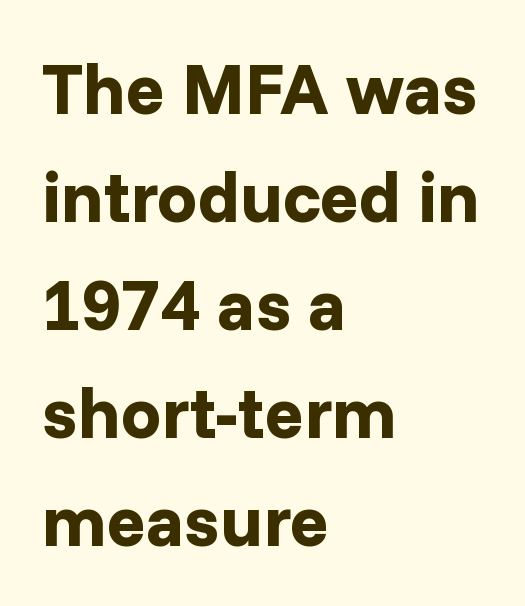
The type is set solid horizontally, with unmodified tracking. In CSS terms this would be text-align: left. When letters stand straight like this, we call the style roman or upright. A dark, heavy texture on the line: the type is bold. Whoever set this chose a conventional vertical rhythm.
